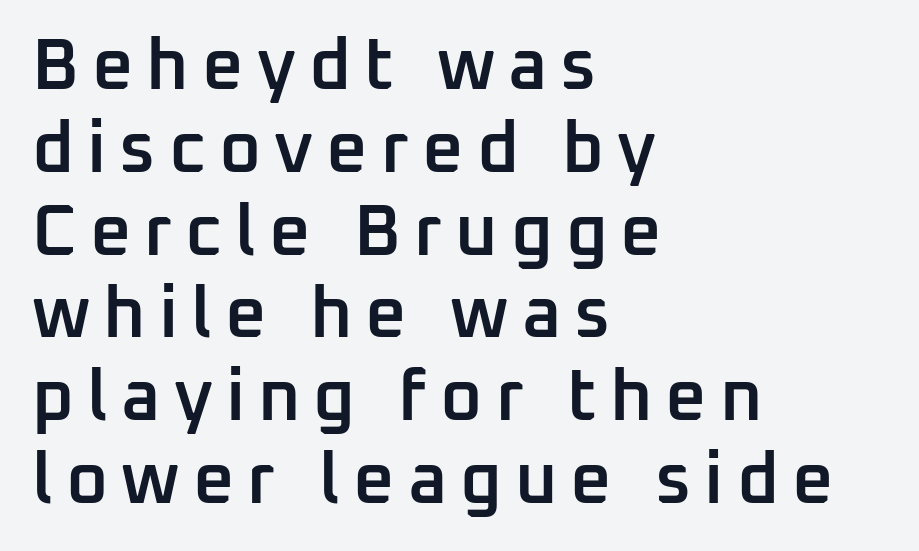
Q: Is the text bold? A: Semi-bold.
Q: Is the text italic (slanted)? A: No, it is upright.
Q: Is the typeface a serif or a sans-serif typeface? A: Sans-serif.
Q: Is the text underlined? A: No.
Q: How is the paragraph aligned? A: Left-aligned.
Q: Is the spacing between lines tight, normal or loose? A: Tight.
Q: Width (condensed, normal, or wide)? A: Normal.
Q: Stroke contrast? A: Low.
Q: x-height? A: Medium.
Q: Monospaced? A: No.
